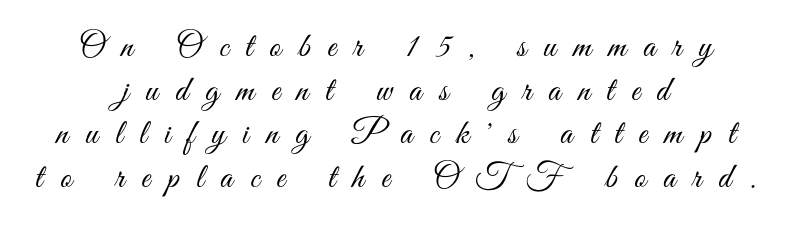
{"serif": "no", "bold": "no", "weight": "light", "width": "condensed", "stroke_contrast": "medium", "x_height": "small", "monospaced": "no", "underline": "no", "align": "center", "line_spacing": "normal", "line_spacing_ratio": 1.25, "letter_spacing": "wide", "letter_spacing_em": 0.49, "glyph_px": 35}
